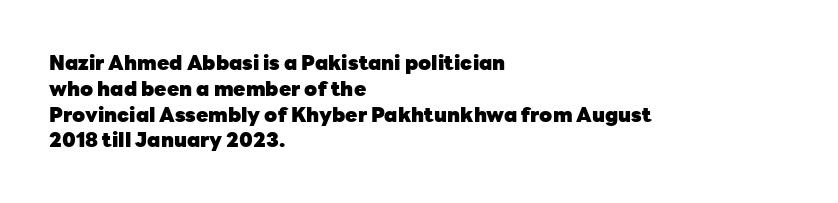
{"italic": "no", "bold": "yes", "underline": "no", "align": "left", "line_spacing": "normal", "line_spacing_ratio": 1.29, "letter_spacing": "normal", "letter_spacing_em": 0.0, "glyph_px": 20}
